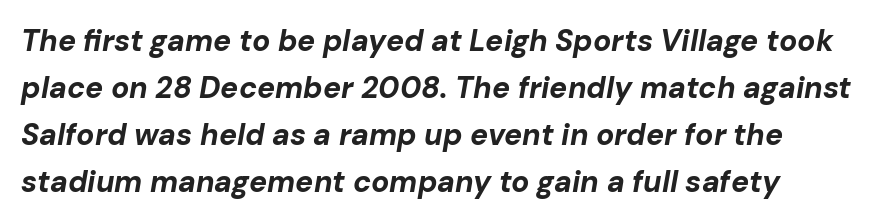
Any mark beneath the type? The region is blank. Proportional: the letters do not fall into vertical columns. Heft: maximum for text — a bold. Tracking value appears to be zero — textbook default spacing. Quick note: interline space is typical.
